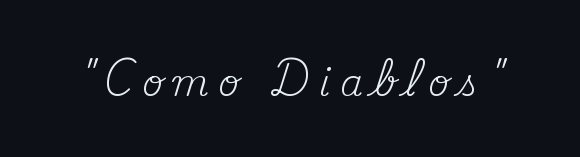
The image shows 36 px regular-weight serif type; set unusually wide letter spacing (+0.27 em), not underlined; medium stroke contrast and a small x-height.
